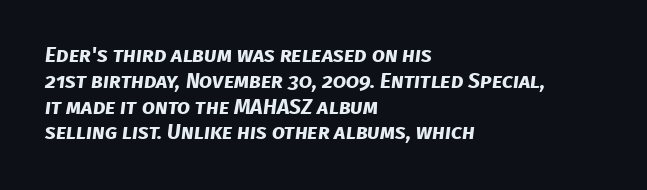
{"bold": "yes", "underline": "no", "align": "left", "line_spacing_ratio": 1.23, "letter_spacing": "normal", "letter_spacing_em": 0.0, "glyph_px": 21}
